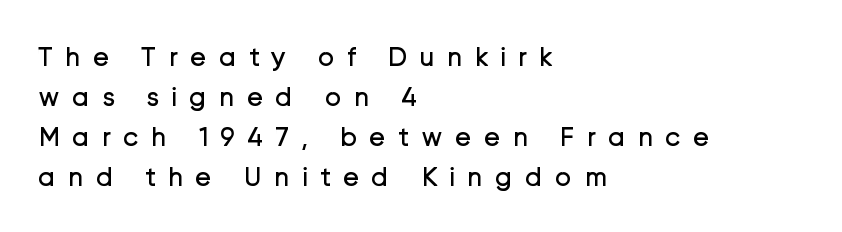
{"serif": "no", "italic": "no", "bold": "no", "weight": "regular", "width": "normal", "stroke_contrast": "low", "x_height": "medium", "monospaced": "no", "underline": "no", "align": "left", "line_spacing": "normal", "line_spacing_ratio": 1.43, "letter_spacing": "wide", "letter_spacing_em": 0.43, "glyph_px": 28}
